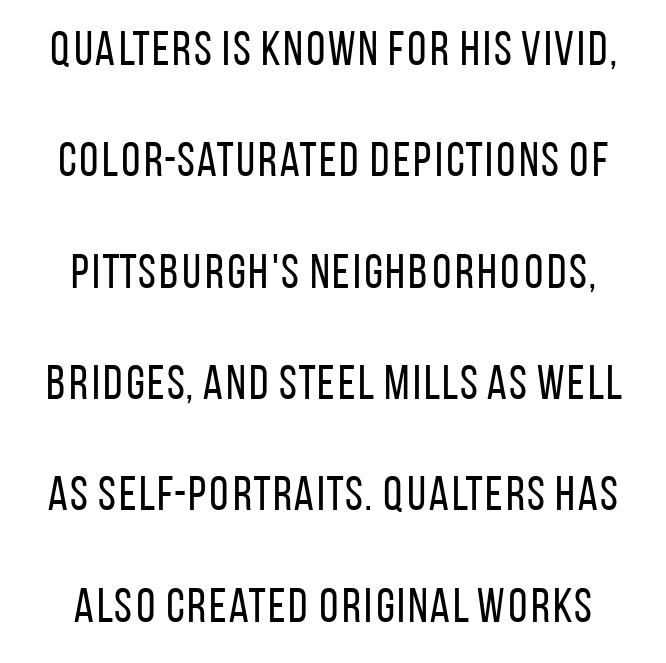
Q: Is the text bold? A: No.
Q: Is the text italic (slanted)? A: No, it is upright.
Q: Is the typeface a serif or a sans-serif typeface? A: Sans-serif.
Q: Is the text underlined? A: No.
Q: Is the spacing between letters normal or unusually wide? A: Normal.
Q: Is the spacing between lines tight, normal or loose? A: Loose.
Q: Width (condensed, normal, or wide)? A: Condensed.
Q: Stroke contrast? A: Low.
Q: x-height? A: Large.
Q: Monospaced? A: No.
